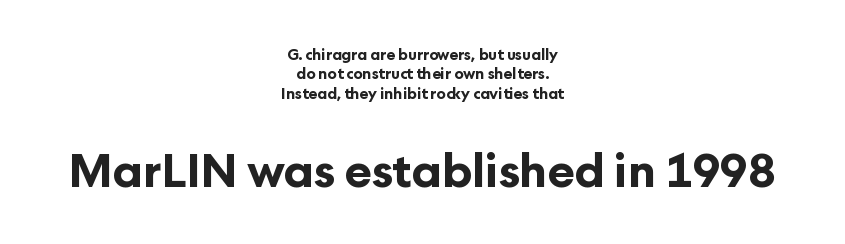
Tall strokes in this sample are plumb rather than angled. These lines are centered, leaving both edges ragged. Quick note: interline space is typical. A sans-serif font was chosen for this passage. Between these two stacked blocks, the lower one wins on size.
